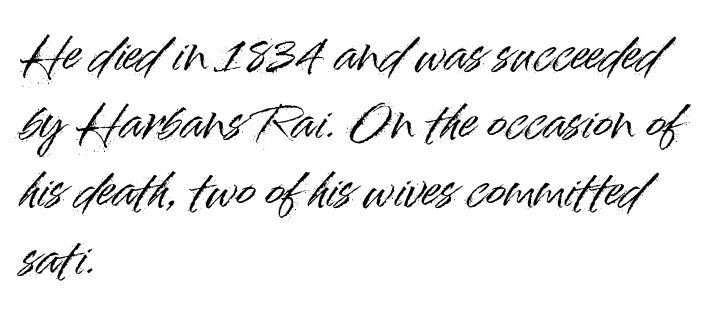
{"serif": "no", "width": "normal", "stroke_contrast": "high", "x_height": "small", "monospaced": "no", "underline": "no", "align": "left", "line_spacing": "normal", "line_spacing_ratio": 1.48, "letter_spacing": "normal", "letter_spacing_em": 0.0, "glyph_px": 46}
